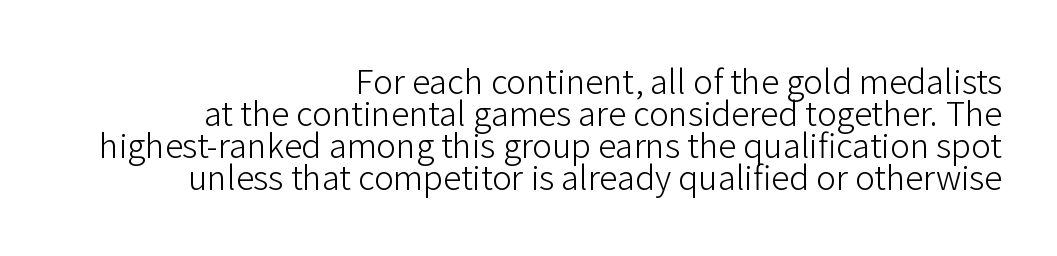
Here the glyphs are tracked normally, forming tight word shapes. Is this a heavy cut? Hardly; it is regular or lighter. A typesetter would label this face a sans. The line-height multiplier appears low, near solid setting. No italicization has been applied; the sample stays upright. A flush-right, rag-left setting is used for this passage.
